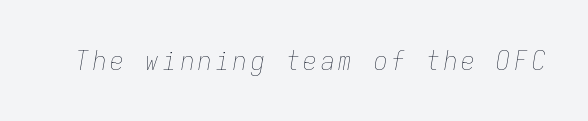
The passage shown is not bold in any degree. Italic? Definitely — the glyphs are oblique. Underline: absent.
